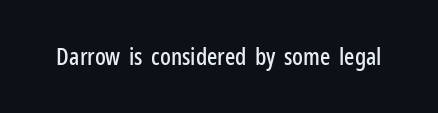
Observe the ordinary spacing: letters are neighbours, not strangers. Underline: absent. Rendered with straight, roman letterforms.
